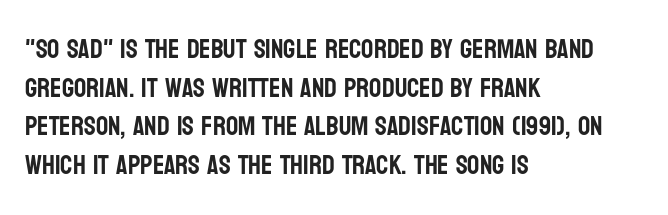
The image shows 27 px text type, upright; set left-aligned, normal line spacing (1.43x), normal letter spacing, not underlined.
